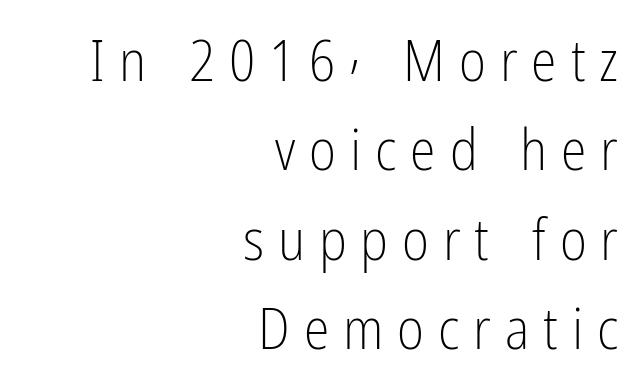
The image shows 58 px light, condensed sans-serif type, upright; set right-aligned, normal line spacing (1.54x), unusually wide letter spacing (+0.24 em), not underlined; low stroke contrast and a medium x-height.
